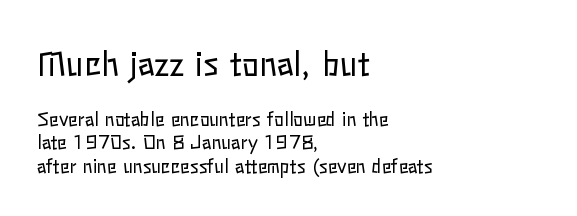
{"italic": "no", "bold": "no", "weight": "regular", "width": "normal", "stroke_contrast": "low", "x_height": "medium", "monospaced": "no", "underline": "no", "align": "left", "line_spacing": "normal", "line_spacing_ratio": 1.31, "letter_spacing": "normal", "letter_spacing_em": 0.0, "larger_block": "first", "size_ratio": 1.78, "glyph_px": 32}
